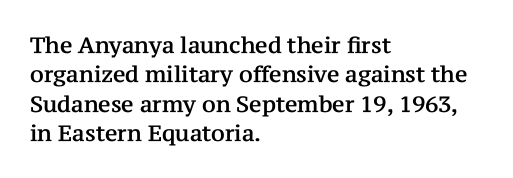
The image shows 22 px text type, upright; set left-aligned, normal line spacing (1.33x), normal letter spacing, not underlined.
